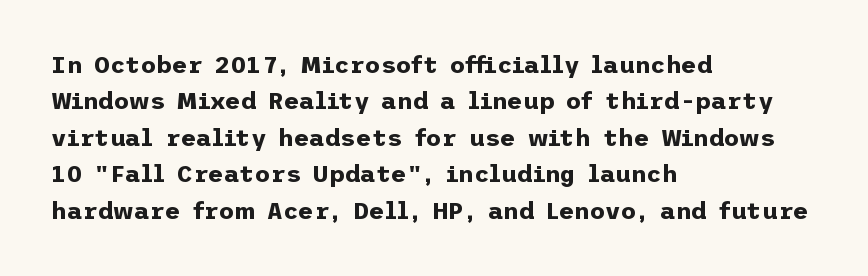
{"italic": "no", "bold": "yes", "underline": "no", "align": "left", "line_spacing": "normal", "line_spacing_ratio": 1.52, "letter_spacing": "normal", "letter_spacing_em": 0.0, "glyph_px": 24}
